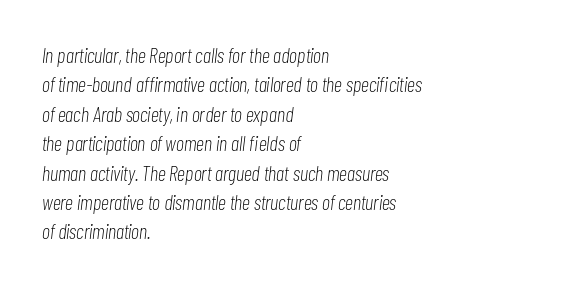
Q: Is the text bold? A: No.
Q: Is the text italic (slanted)? A: Yes, it leans right by about 7 degrees.
Q: Is the text underlined? A: No.
Q: How is the paragraph aligned? A: Left-aligned.
Q: Is the spacing between letters normal or unusually wide? A: Normal.
Q: Is the spacing between lines tight, normal or loose? A: Normal.
